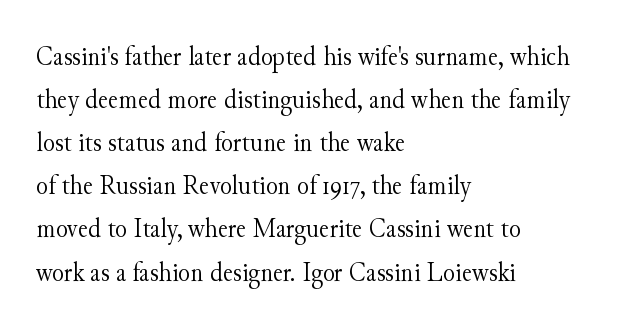
{"serif": "yes", "italic": "no", "bold": "no", "weight": "light", "width": "normal", "stroke_contrast": "medium", "x_height": "small", "monospaced": "no", "underline": "no", "align": "left", "line_spacing": "normal", "line_spacing_ratio": 1.54, "letter_spacing": "normal", "letter_spacing_em": 0.0, "glyph_px": 28}
